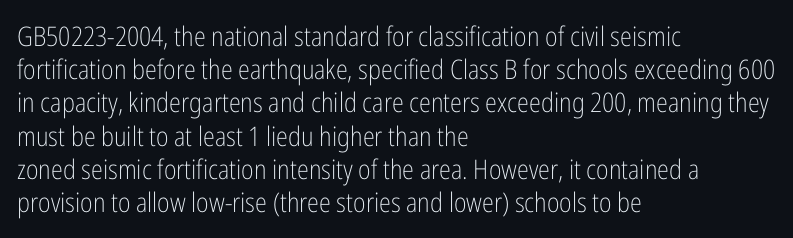
The image shows 27 px text type, upright; set left-aligned, line spacing 1.23x, normal letter spacing, not underlined.
